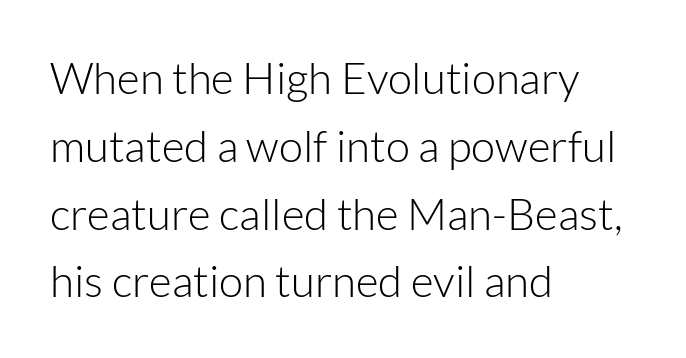
Q: Is the text bold? A: No.
Q: Is the text italic (slanted)? A: No, it is upright.
Q: Is the typeface a serif or a sans-serif typeface? A: Sans-serif.
Q: Is the text underlined? A: No.
Q: How is the paragraph aligned? A: Left-aligned.
Q: Is the spacing between letters normal or unusually wide? A: Normal.
Q: Is the spacing between lines tight, normal or loose? A: Normal.
Q: Width (condensed, normal, or wide)? A: Normal.
Q: Stroke contrast? A: Low.
Q: x-height? A: Medium.
Q: Monospaced? A: No.
